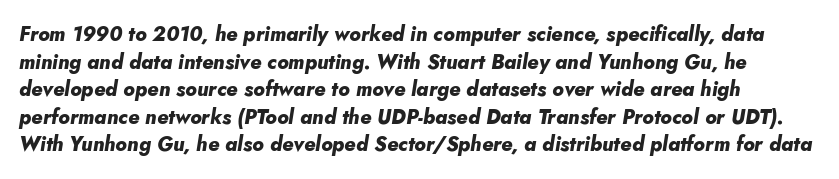
The image shows 20 px bold type, italic (leaning right); set normal line spacing (1.38x), normal letter spacing, not underlined.
